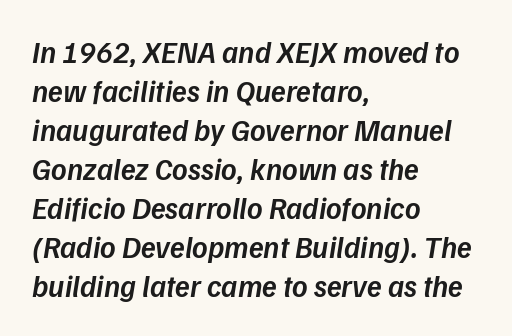
Q: Is the text bold? A: Semi-bold.
Q: Is the text italic (slanted)? A: Yes, it leans right by about 9 degrees.
Q: Is the text underlined? A: No.
Q: How is the paragraph aligned? A: Left-aligned.
Q: Is the spacing between letters normal or unusually wide? A: Normal.
Q: Is the spacing between lines tight, normal or loose? A: Normal.
Q: Width (condensed, normal, or wide)? A: Normal.
Q: Stroke contrast? A: Low.
Q: x-height? A: Medium.
Q: Monospaced? A: No.
